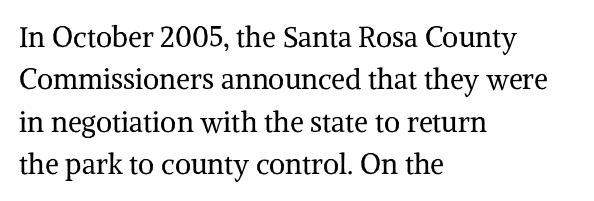
Short and long lines alike share a common starting point at left. The typography opts for an upright posture over an oblique one. This sample uses a serif face. The rendering uses natural spacing where letterforms have individual widths. Students, note that the glyphs here touch the page at normal intervals. Quick note: interline space is typical.
